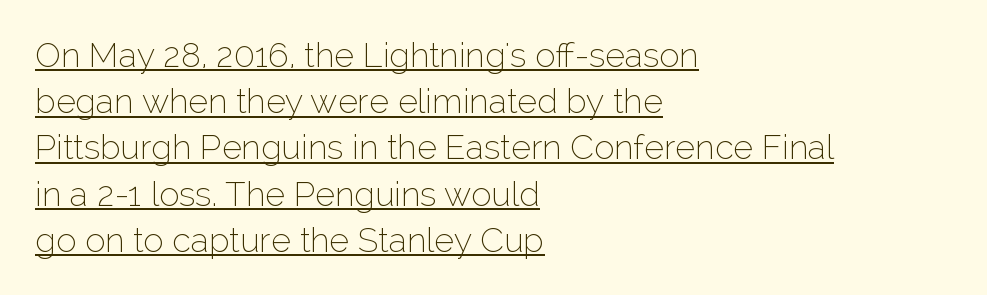
The image shows 34 px thin sans-serif type, upright; set left-aligned, normal line spacing (1.36x), normal letter spacing, underlined; low stroke contrast and a medium x-height.
